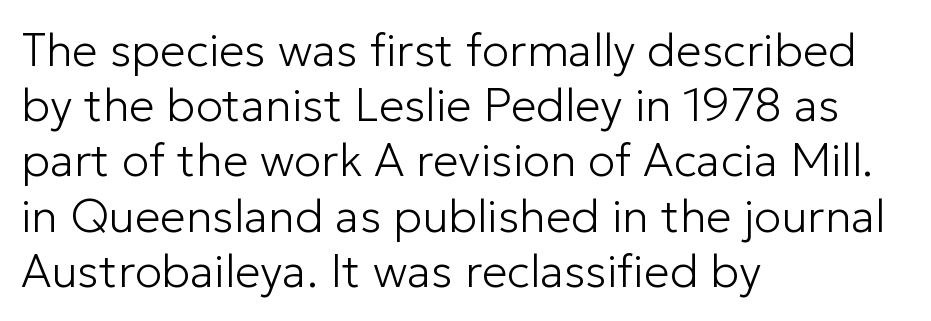
Q: Is the text bold? A: No.
Q: Is the text italic (slanted)? A: No, it is upright.
Q: Is the typeface a serif or a sans-serif typeface? A: Sans-serif.
Q: Is the text underlined? A: No.
Q: How is the paragraph aligned? A: Left-aligned.
Q: Is the spacing between letters normal or unusually wide? A: Normal.
Q: Width (condensed, normal, or wide)? A: Normal.
Q: Stroke contrast? A: Low.
Q: x-height? A: Medium.
Q: Monospaced? A: No.
